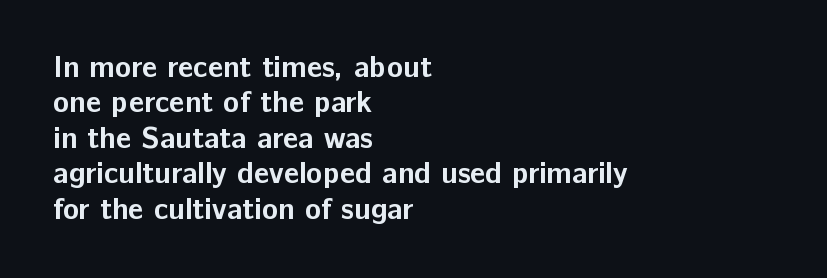
The image shows 30 px bold sans-serif type, upright; set left-aligned, line spacing 1.18x, normal letter spacing, not underlined; low stroke contrast and a medium x-height.
